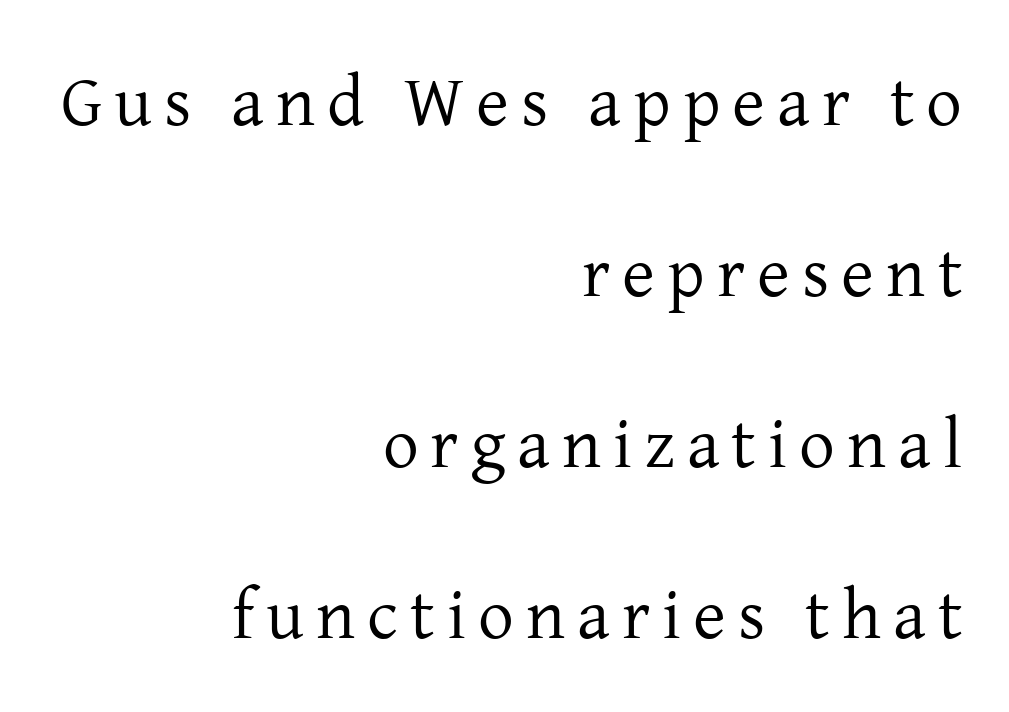
The compositor pushed each line to the right boundary. In terms of leading, this rendering errs on the spacious side. The strokes carry an ordinary text weight at most. The letters advance in unequal steps, a hallmark of proportional type. This sample uses an upright cut, with every glyph sitting square on the baseline. The passage shown is not underscored anywhere.
